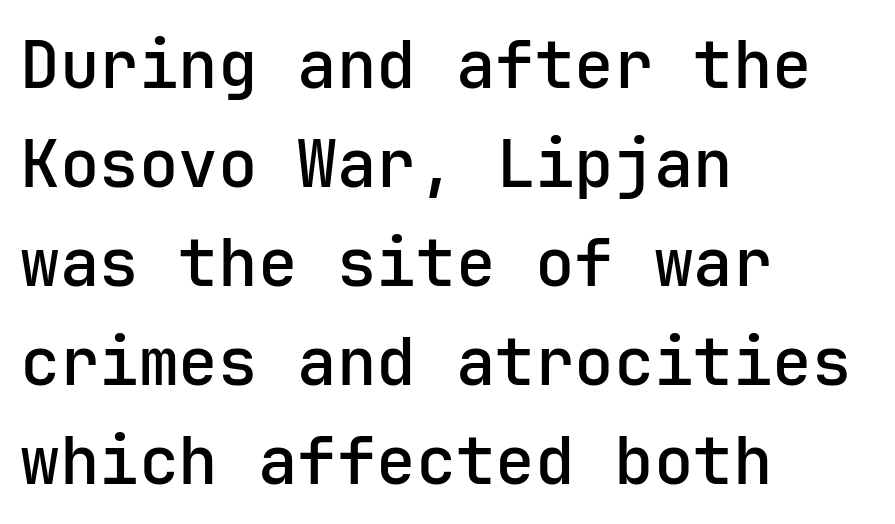
The image shows 66 px semibold sans-serif type, upright; set left-aligned, normal line spacing (1.5x), normal letter spacing, not underlined; low stroke contrast and a medium x-height.
